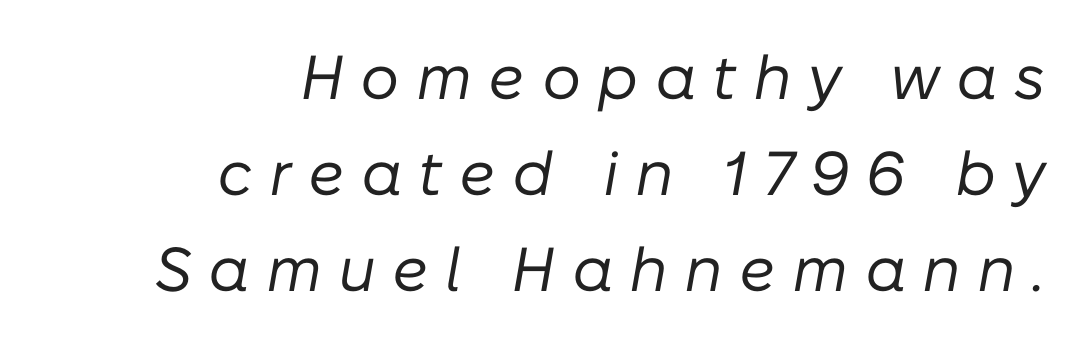
The image shows 62 px regular-weight type, italic (leaning right); set right-aligned, normal line spacing (1.55x), unusually wide letter spacing (+0.26 em), not underlined; low stroke contrast and a medium x-height.
